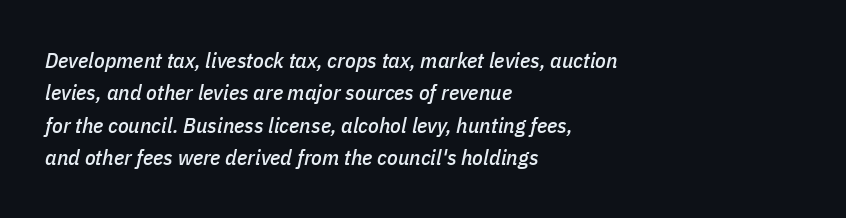
The image shows 22 px text type, italic (leaning right); set left-aligned, normal line spacing (1.47x), normal letter spacing, not underlined.
